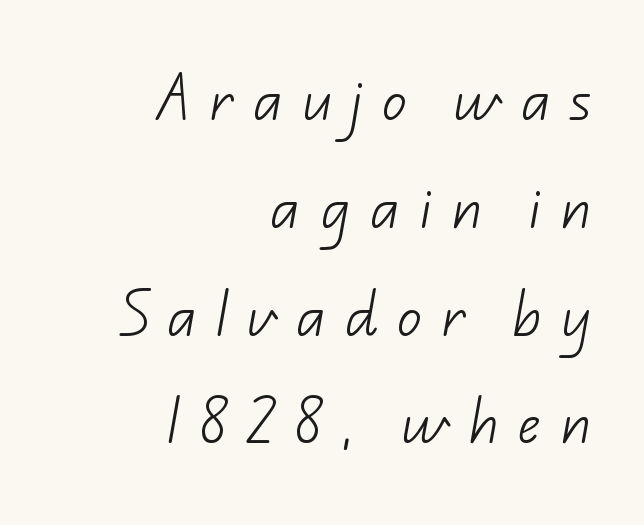
{"serif": "no", "bold": "no", "weight": "light", "width": "normal", "stroke_contrast": "low", "x_height": "small", "monospaced": "no", "underline": "no", "align": "right", "line_spacing": "loose", "line_spacing_ratio": 2.2, "letter_spacing": "wide", "letter_spacing_em": 0.39, "glyph_px": 49}
